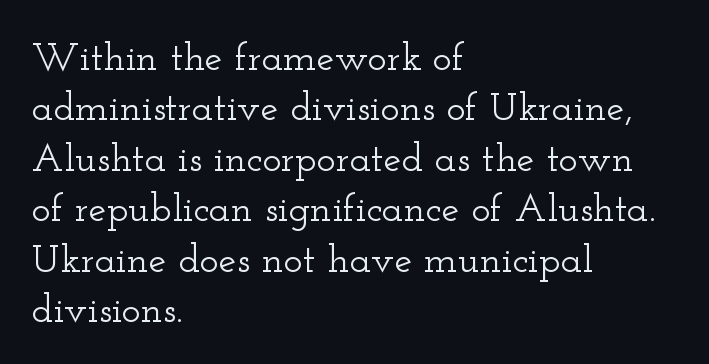
{"serif": "yes", "italic": "no", "width": "wide", "stroke_contrast": "low", "x_height": "small", "monospaced": "no", "underline": "no", "align": "left", "line_spacing": "normal", "line_spacing_ratio": 1.26, "letter_spacing": "normal", "letter_spacing_em": 0.0, "glyph_px": 40}
